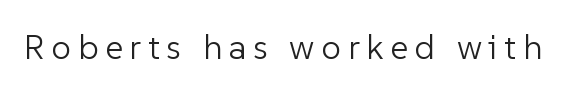
{"serif": "no", "italic": "no", "bold": "no", "weight": "light", "width": "normal", "stroke_contrast": "low", "x_height": "medium", "monospaced": "no", "underline": "no", "glyph_px": 35}
